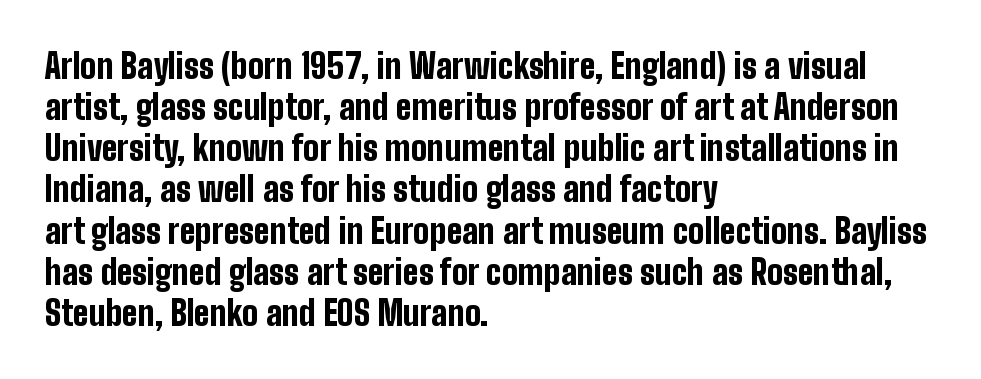
The image shows 34 px bold, condensed sans-serif type, upright; set left-aligned, line spacing 1.21x, normal letter spacing, not underlined; low stroke contrast and a medium x-height.
